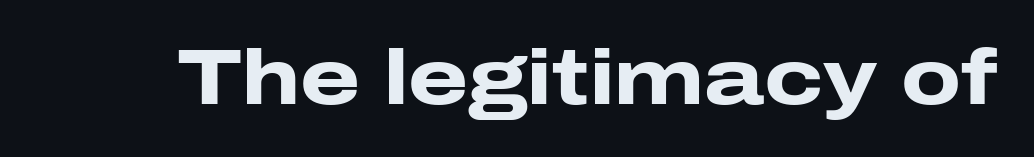
The image shows 77 px heavy, wide sans-serif type, upright; set normal letter spacing, not underlined; low stroke contrast and a medium x-height.
